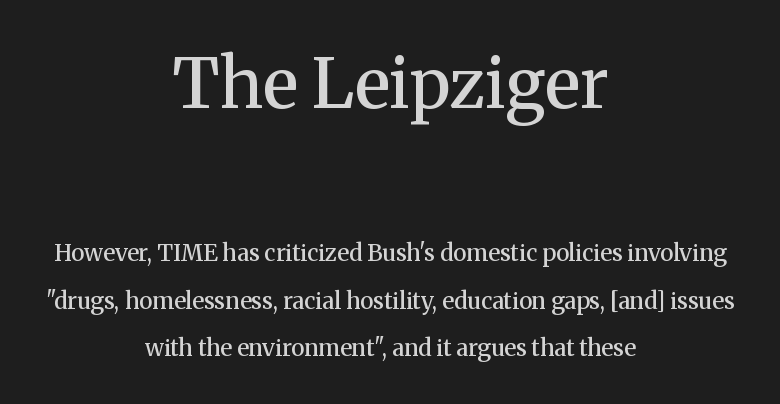
The image shows 69 px semibold serif type, upright; set centered, loose line spacing (2.07x), normal letter spacing, not underlined; the first (top) block is 3.0x larger; medium stroke contrast and a medium x-height.
